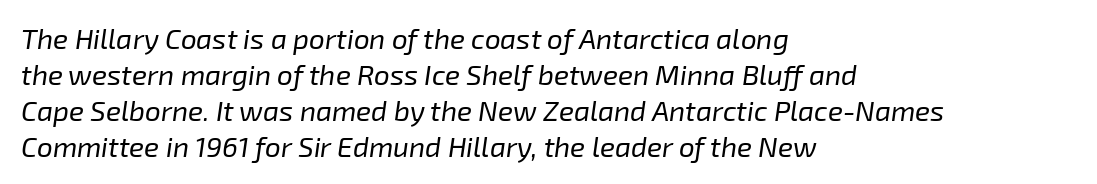
The image shows 28 px regular-weight type, italic (leaning right); set left-aligned, normal line spacing (1.28x), normal letter spacing, not underlined; low stroke contrast and a medium x-height.
